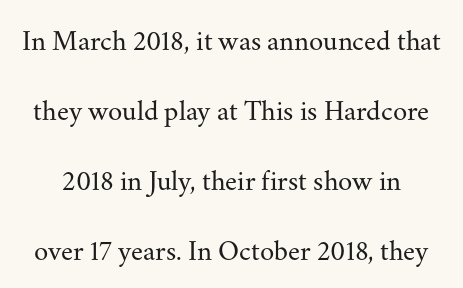
The words here are not underlined. This rendering leaves character spacing at its baseline value. Stems and bowls with no extra thickness — not bold. Line spacing here is loose. Yep, those are serifs on the letters. You could not count columns in this text — the font is proportionally spaced.
